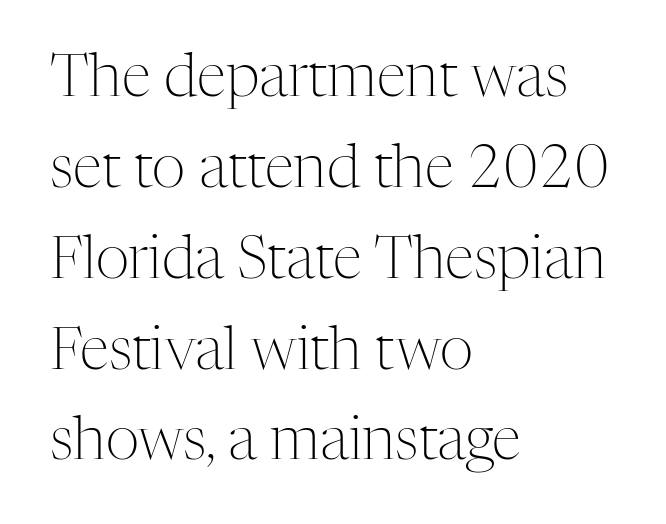
Weight class: somewhere from thin through regular. Do the characters align in a grid? No, the font is proportional. This sample uses a serif face. A classic flush-left, rag-right setting is used for this passage.
